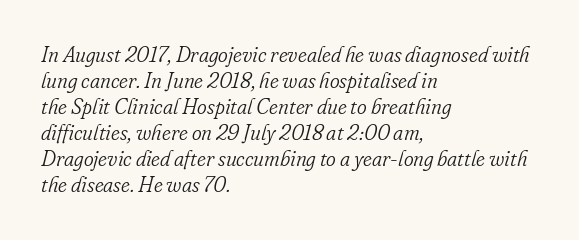
Q: Is the text bold? A: No.
Q: Is the text italic (slanted)? A: Yes, it leans right by about 16 degrees.
Q: Is the text underlined? A: No.
Q: How is the paragraph aligned? A: Left-aligned.
Q: Is the spacing between letters normal or unusually wide? A: Normal.
